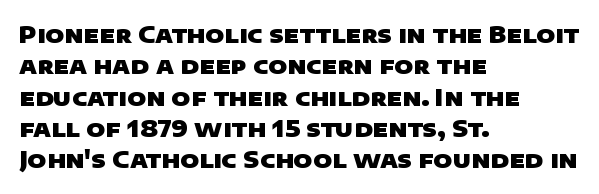
{"bold": "yes", "underline": "no", "align": "left", "line_spacing": "normal", "line_spacing_ratio": 1.36, "letter_spacing": "normal", "letter_spacing_em": 0.0, "glyph_px": 23}
